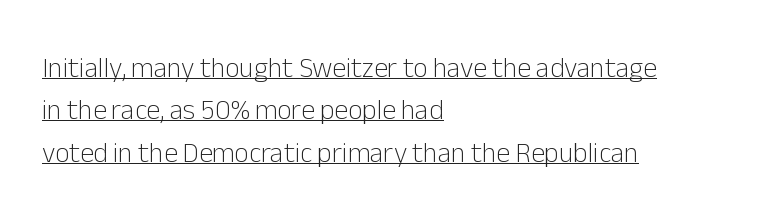
The image shows 28 px light sans-serif type, upright; set left-aligned, normal line spacing (1.51x), normal letter spacing, underlined; low stroke contrast and a medium x-height.
